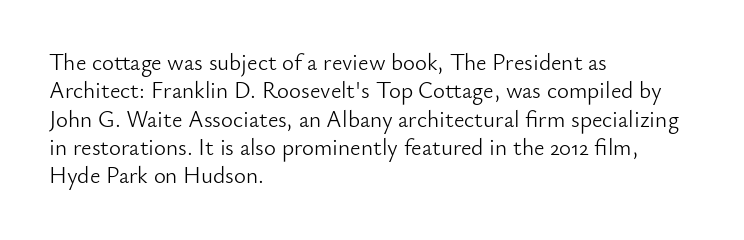
{"italic": "no", "bold": "no", "underline": "no", "align": "left", "line_spacing_ratio": 1.23, "letter_spacing": "normal", "letter_spacing_em": 0.0, "glyph_px": 23}
